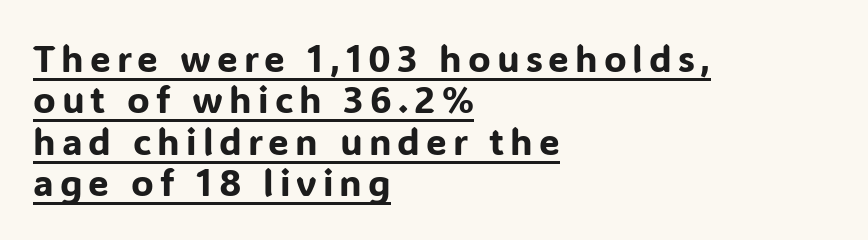
Q: Is the text italic (slanted)? A: No, it is upright.
Q: Is the typeface a serif or a sans-serif typeface? A: Sans-serif.
Q: Is the text underlined? A: Yes.
Q: How is the paragraph aligned? A: Left-aligned.
Q: Is the spacing between lines tight, normal or loose? A: Tight.
Q: Width (condensed, normal, or wide)? A: Normal.
Q: Stroke contrast? A: Low.
Q: x-height? A: Medium.
Q: Monospaced? A: No.
